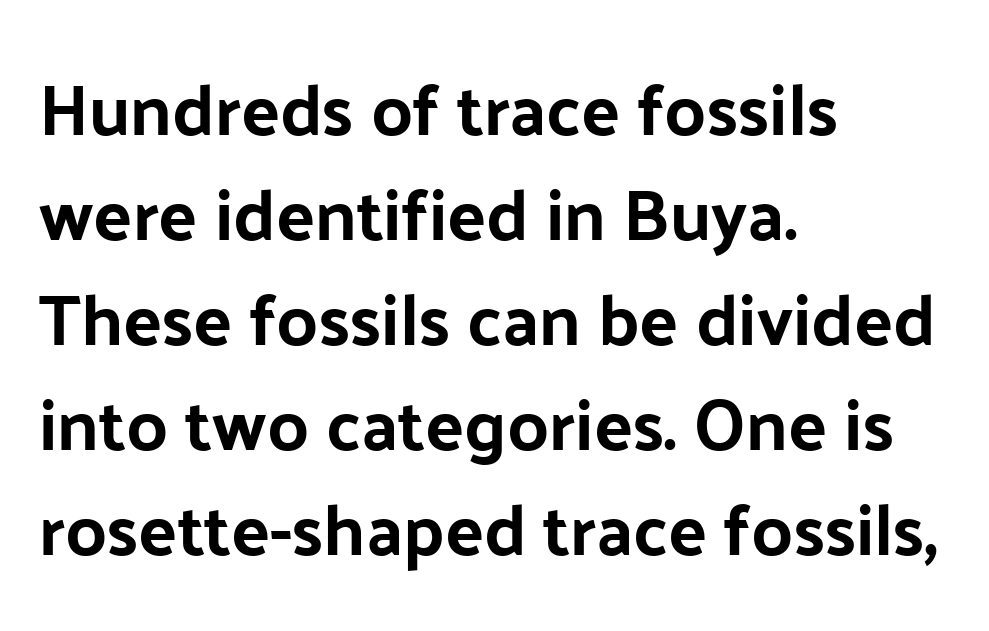
Q: Is the text italic (slanted)? A: No, it is upright.
Q: Is the typeface a serif or a sans-serif typeface? A: Sans-serif.
Q: Is the text underlined? A: No.
Q: How is the paragraph aligned? A: Left-aligned.
Q: Is the spacing between letters normal or unusually wide? A: Normal.
Q: Is the spacing between lines tight, normal or loose? A: Normal.
Q: Width (condensed, normal, or wide)? A: Normal.
Q: Stroke contrast? A: Low.
Q: x-height? A: Medium.
Q: Monospaced? A: No.
